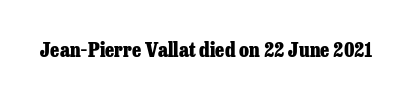
{"italic": "no", "bold": "yes", "underline": "no", "letter_spacing": "normal", "letter_spacing_em": 0.0, "glyph_px": 20}
